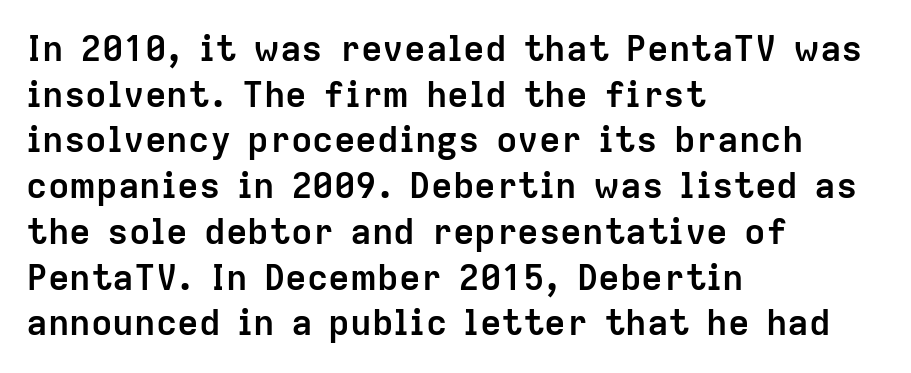
Q: Is the text bold? A: Yes.
Q: Is the text italic (slanted)? A: No, it is upright.
Q: Is the typeface a serif or a sans-serif typeface? A: Sans-serif.
Q: Is the text underlined? A: No.
Q: How is the paragraph aligned? A: Left-aligned.
Q: Is the spacing between letters normal or unusually wide? A: Normal.
Q: Is the spacing between lines tight, normal or loose? A: Normal.
Q: Width (condensed, normal, or wide)? A: Normal.
Q: Stroke contrast? A: Low.
Q: x-height? A: Medium.
Q: Monospaced? A: No.
